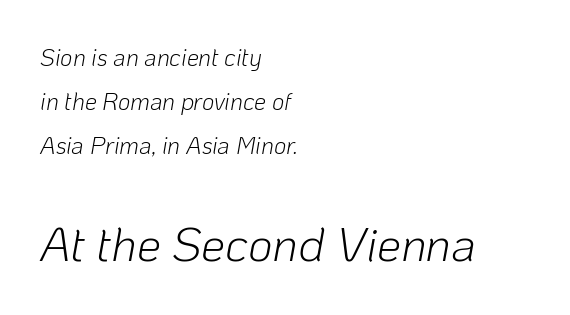
The image shows 48 px light type, italic (leaning right); set left-aligned, line spacing 1.83x, normal letter spacing, not underlined; the second (bottom) block is 2.0x larger; low stroke contrast and a medium x-height.
